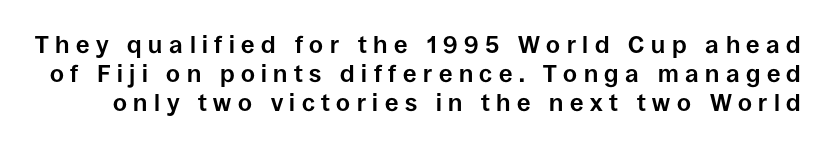
These lines were composed using upright roman letters. The zone under the glyphs is completely vacant. Its strokes are broad and dark, the hallmark of bold type. The horizontal fit of the characters is loose and conspicuously gappy.
